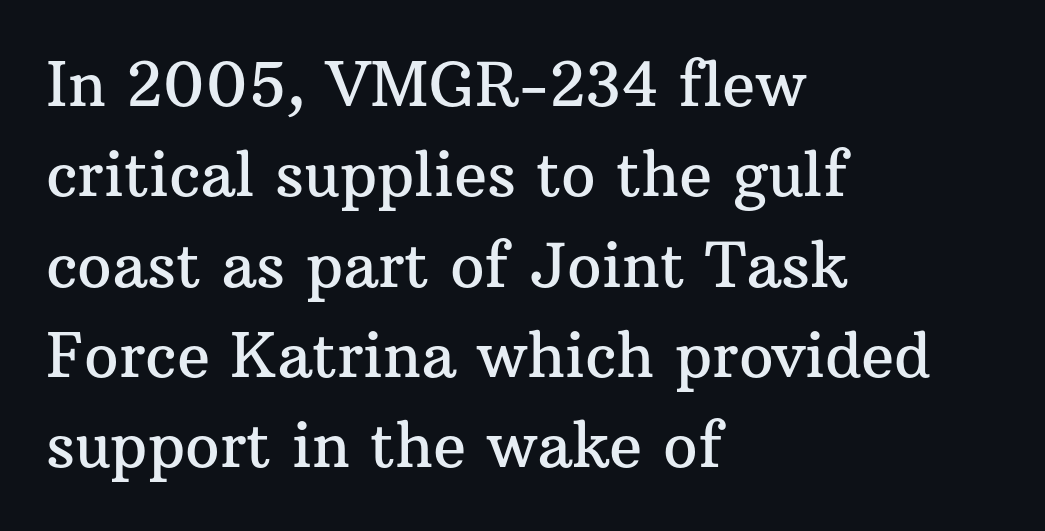
Q: Is the text italic (slanted)? A: No, it is upright.
Q: Is the typeface a serif or a sans-serif typeface? A: Serif.
Q: Is the text underlined? A: No.
Q: How is the paragraph aligned? A: Left-aligned.
Q: Is the spacing between letters normal or unusually wide? A: Normal.
Q: Is the spacing between lines tight, normal or loose? A: Normal.
Q: Width (condensed, normal, or wide)? A: Normal.
Q: Stroke contrast? A: Medium.
Q: x-height? A: Medium.
Q: Monospaced? A: No.
